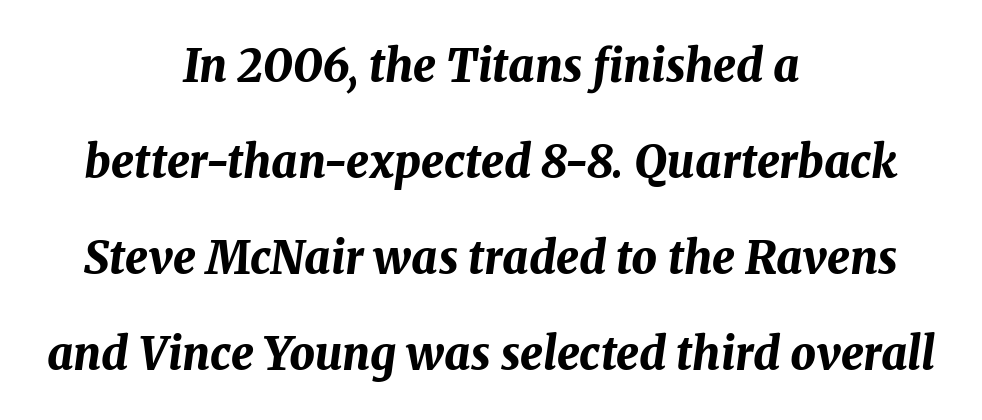
The image shows 45 px bold type, italic (leaning right); set centered, loose line spacing (2.13x), normal letter spacing, not underlined; medium stroke contrast and a medium x-height.
